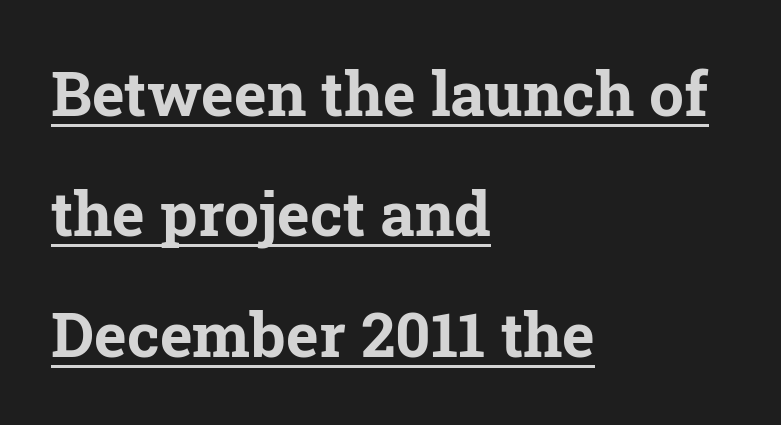
Tracking here is standard; glyphs follow each other at the usual distance. The rendering anchors every line to the left-hand side. Has an underline been added? It has. Each letter keeps its own natural width here, so spacing adapts to shape. The designer dialed line spacing up above the default.
